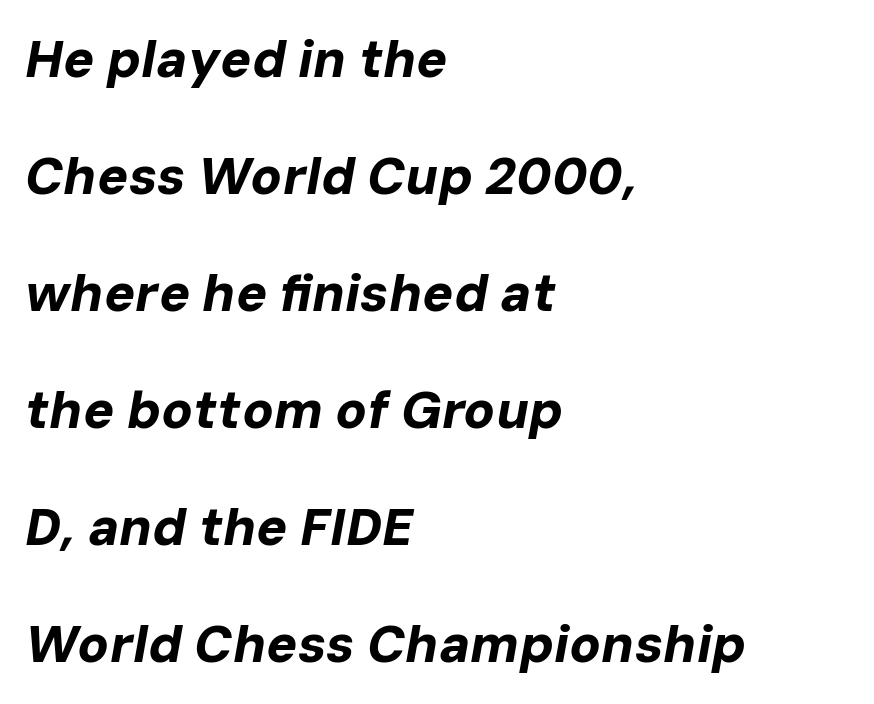
You could not count columns in this text — the font is proportionally spaced. Caption: multi-line text, flush left, ragged right. Descender tails drop into unmarked territory. Baseline-to-baseline distance is far greater than the letter height. Quick note: italic. Heavy, bold letterforms.
